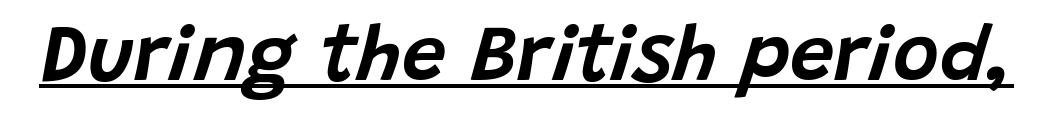
Note the varied advance widths — an 'i' is clearly narrower than an 'm'. The lettering is marked with a stroke running underneath it. When letters slant like this, we call the style italic. What stands out about the letter spacing? Nothing — it is the standard amount.
